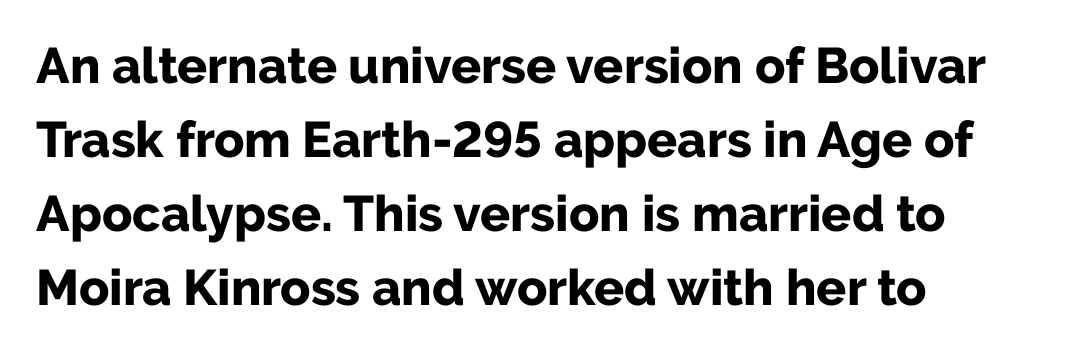
Q: Is the text bold? A: Yes.
Q: Is the text italic (slanted)? A: No, it is upright.
Q: Is the typeface a serif or a sans-serif typeface? A: Sans-serif.
Q: Is the text underlined? A: No.
Q: How is the paragraph aligned? A: Left-aligned.
Q: Is the spacing between letters normal or unusually wide? A: Normal.
Q: Is the spacing between lines tight, normal or loose? A: Normal.
Q: Width (condensed, normal, or wide)? A: Normal.
Q: Stroke contrast? A: Low.
Q: x-height? A: Medium.
Q: Monospaced? A: No.
